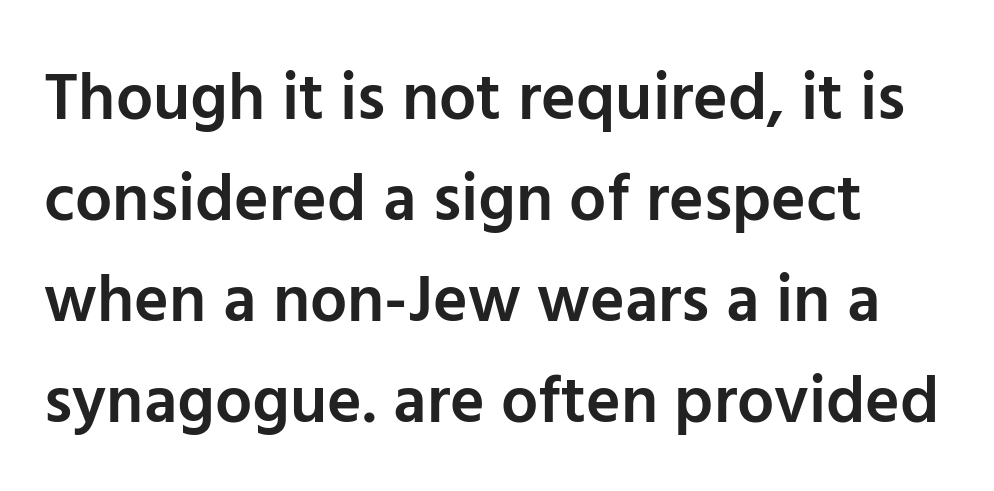
The image shows 66 px semibold sans-serif type, upright; set normal line spacing (1.53x), normal letter spacing, not underlined; low stroke contrast and a medium x-height.
